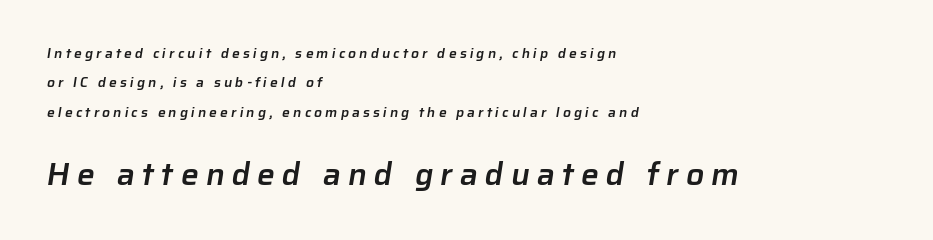
Is this a sans? Yes — the strokes have no serifs. This block would shrink considerably if given ordinary leading; it's expanded now. Has an underline been added? It has not. The lower block of text is set noticeably larger than the block above it.
